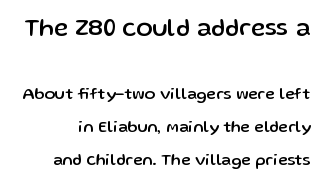
The image shows 24 px text type, upright; set loose line spacing (2.07x), normal letter spacing, not underlined; the first (top) block is 1.5x larger.
